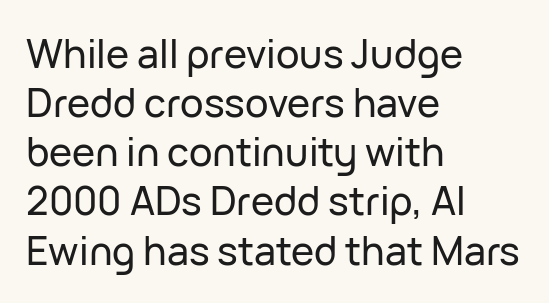
You could call the tracking neutral — neither tight nor loose. The area under the type is left untouched. Do the characters align in a grid? No, the font is proportional. In terms of letterform style, serifs are entirely absent. Left-aligned paragraph, ragged on the right.
